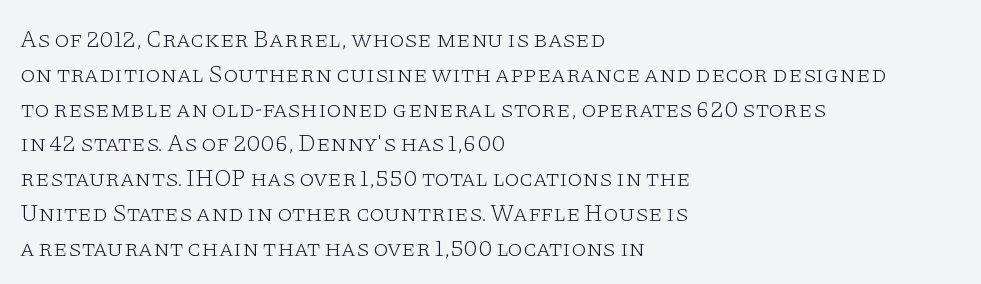
The image shows 24 px text type, upright; set left-aligned, normal line spacing (1.45x), normal letter spacing, not underlined.
